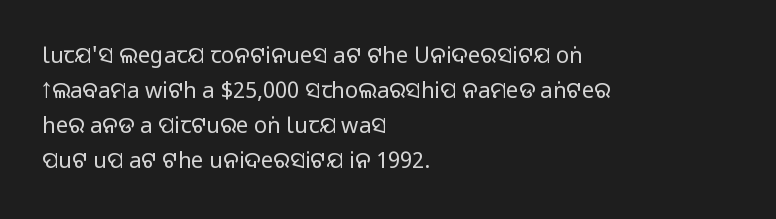
Q: Is the text italic (slanted)? A: No, it is upright.
Q: Is the text underlined? A: No.
Q: How is the paragraph aligned? A: Left-aligned.
Q: Is the spacing between letters normal or unusually wide? A: Normal.
Q: Is the spacing between lines tight, normal or loose? A: Normal.
